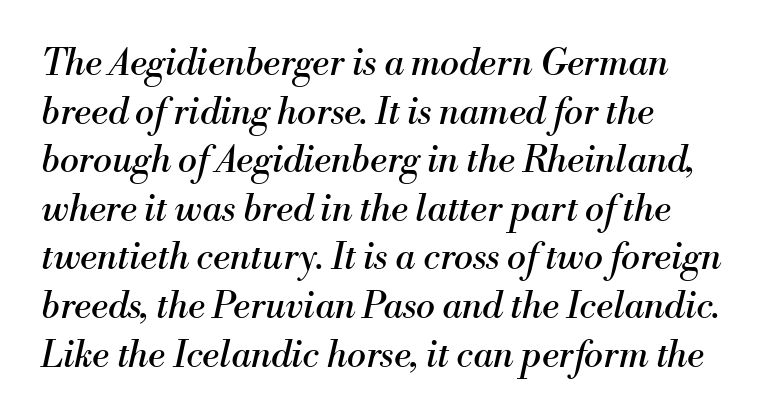
The image shows 36 px regular-weight serif type, italic (leaning right); set left-aligned, normal line spacing (1.35x), normal letter spacing, not underlined; medium stroke contrast and a small x-height.
